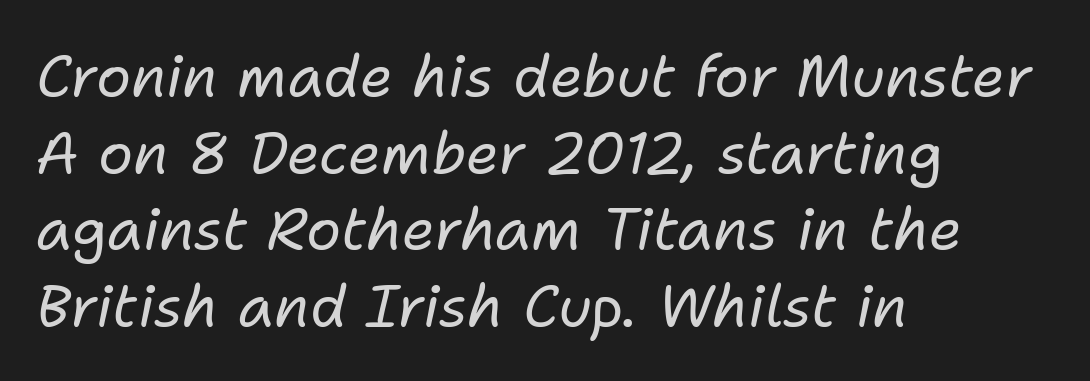
{"italic": "yes", "lean": "right", "slant_degrees": 11, "bold": "no", "weight": "regular", "width": "normal", "stroke_contrast": "low", "x_height": "medium", "monospaced": "no", "underline": "no", "align": "left", "line_spacing": "normal", "line_spacing_ratio": 1.32, "letter_spacing": "normal", "letter_spacing_em": 0.0, "glyph_px": 58}
